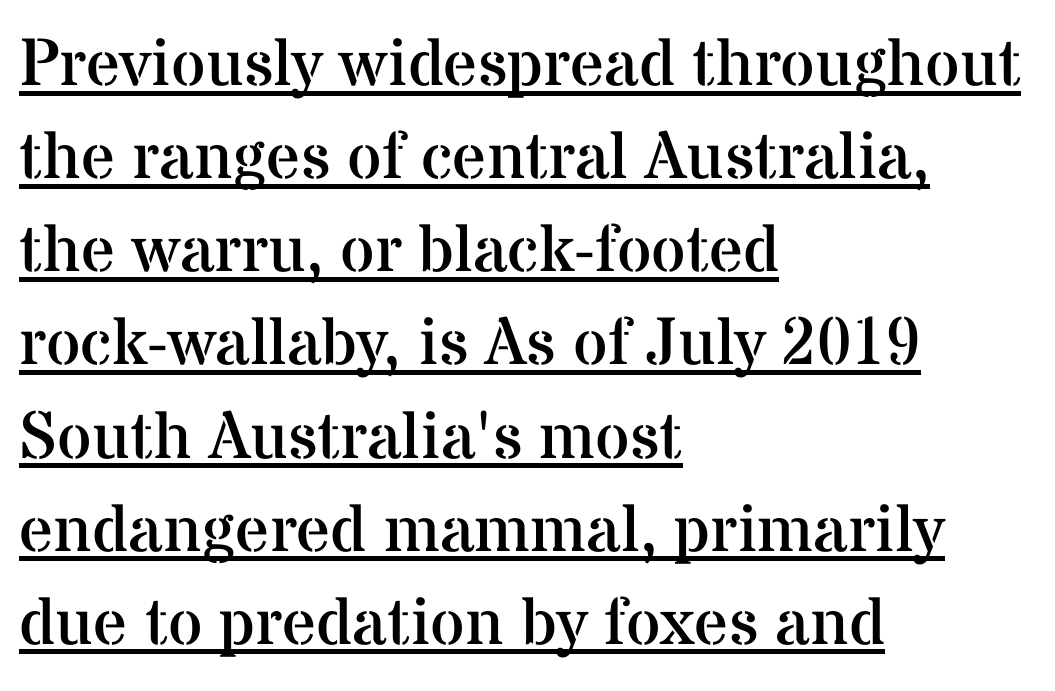
{"serif": "yes", "italic": "no", "bold": "no", "weight": "regular", "width": "normal", "stroke_contrast": "medium", "x_height": "medium", "monospaced": "no", "underline": "yes", "align": "left", "line_spacing": "normal", "line_spacing_ratio": 1.39, "letter_spacing": "normal", "letter_spacing_em": 0.0, "glyph_px": 67}
